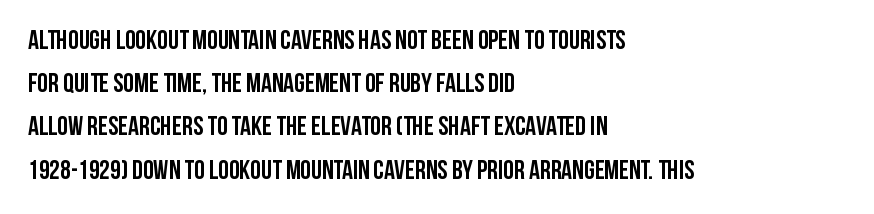
The image shows 27 px bold type, upright; set left-aligned, normal line spacing (1.6x), normal letter spacing, not underlined.
